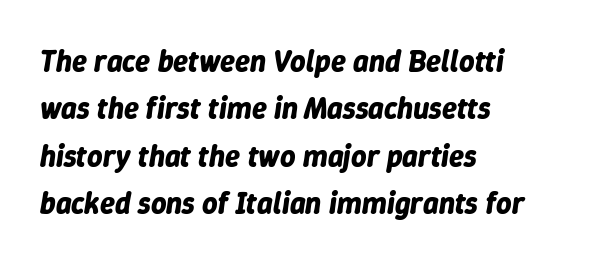
Q: Is the text bold? A: Yes.
Q: Is the text italic (slanted)? A: Yes, it leans right by about 9 degrees.
Q: Is the text underlined? A: No.
Q: How is the paragraph aligned? A: Left-aligned.
Q: Is the spacing between letters normal or unusually wide? A: Normal.
Q: Is the spacing between lines tight, normal or loose? A: Normal.
Q: Width (condensed, normal, or wide)? A: Normal.
Q: Stroke contrast? A: Low.
Q: x-height? A: Medium.
Q: Monospaced? A: No.
